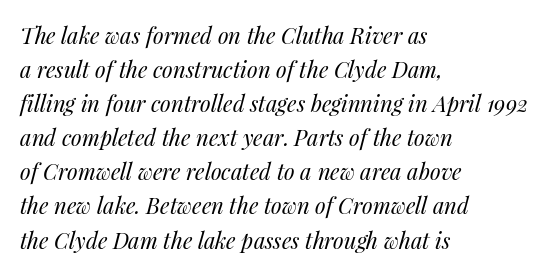
The image shows 22 px text type, italic (leaning right); set left-aligned, normal line spacing (1.55x), normal letter spacing, not underlined.
